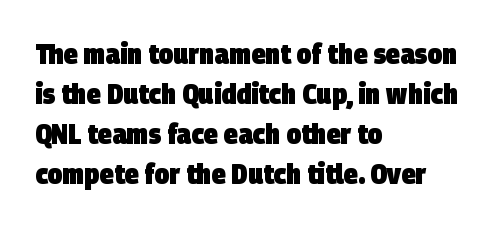
The image shows 29 px heavy, condensed sans-serif type; set left-aligned, normal line spacing (1.38x), normal letter spacing, not underlined; low stroke contrast and a large x-height.
